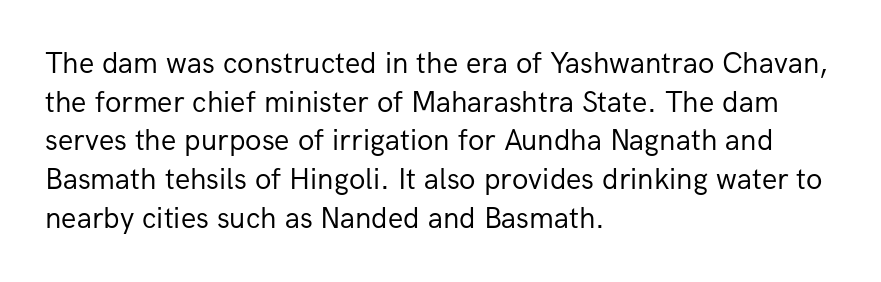
Q: Is the text bold? A: No.
Q: Is the text italic (slanted)? A: No, it is upright.
Q: Is the typeface a serif or a sans-serif typeface? A: Sans-serif.
Q: Is the text underlined? A: No.
Q: How is the paragraph aligned? A: Left-aligned.
Q: Is the spacing between letters normal or unusually wide? A: Normal.
Q: Is the spacing between lines tight, normal or loose? A: Normal.
Q: Width (condensed, normal, or wide)? A: Normal.
Q: Stroke contrast? A: Low.
Q: x-height? A: Medium.
Q: Monospaced? A: No.
